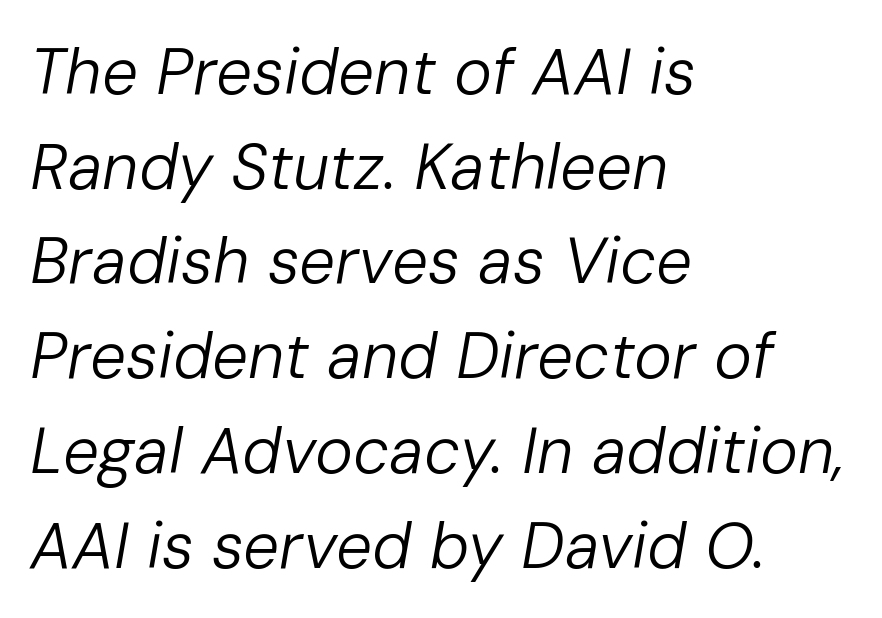
Q: Is the text bold? A: No.
Q: Is the text italic (slanted)? A: Yes, it leans right by about 10 degrees.
Q: Is the text underlined? A: No.
Q: How is the paragraph aligned? A: Left-aligned.
Q: Is the spacing between letters normal or unusually wide? A: Normal.
Q: Is the spacing between lines tight, normal or loose? A: Normal.
Q: Width (condensed, normal, or wide)? A: Normal.
Q: Stroke contrast? A: Low.
Q: x-height? A: Medium.
Q: Monospaced? A: No.
